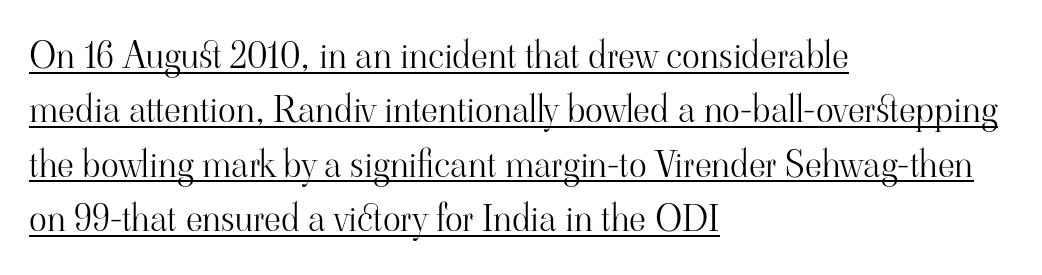
{"serif": "yes", "italic": "no", "bold": "no", "weight": "light", "width": "normal", "stroke_contrast": "high", "x_height": "small", "monospaced": "no", "underline": "yes", "align": "left", "line_spacing": "normal", "line_spacing_ratio": 1.47, "letter_spacing": "normal", "letter_spacing_em": 0.0, "glyph_px": 37}
